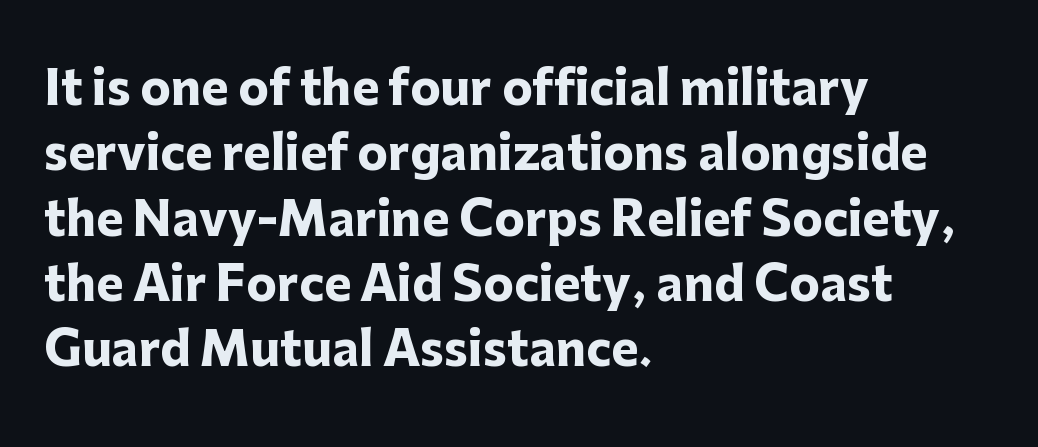
The image shows 46 px heavy sans-serif type, upright; set left-aligned, normal line spacing (1.42x), normal letter spacing, not underlined; low stroke contrast and a medium x-height.
